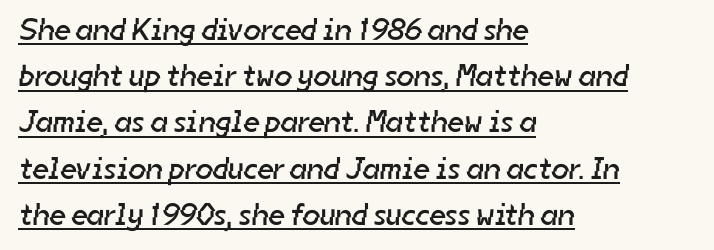
The rows are spaced the way most documents space them. Emphasis is given by a line drawn under the lettering. The lines in this sample share a left origin and differ only in where they stop. The letterforms sit at book weight or below.
